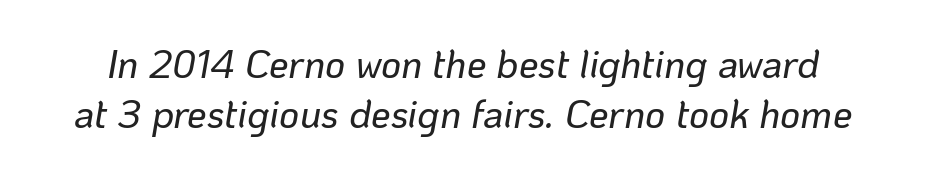
The rendering keeps characters at their native spacing. Regular leading. Lines of text with bare space underneath. If you drew a line through each stem, it would be angled. Here the designer chose a conventional face with non-uniform glyph widths.
